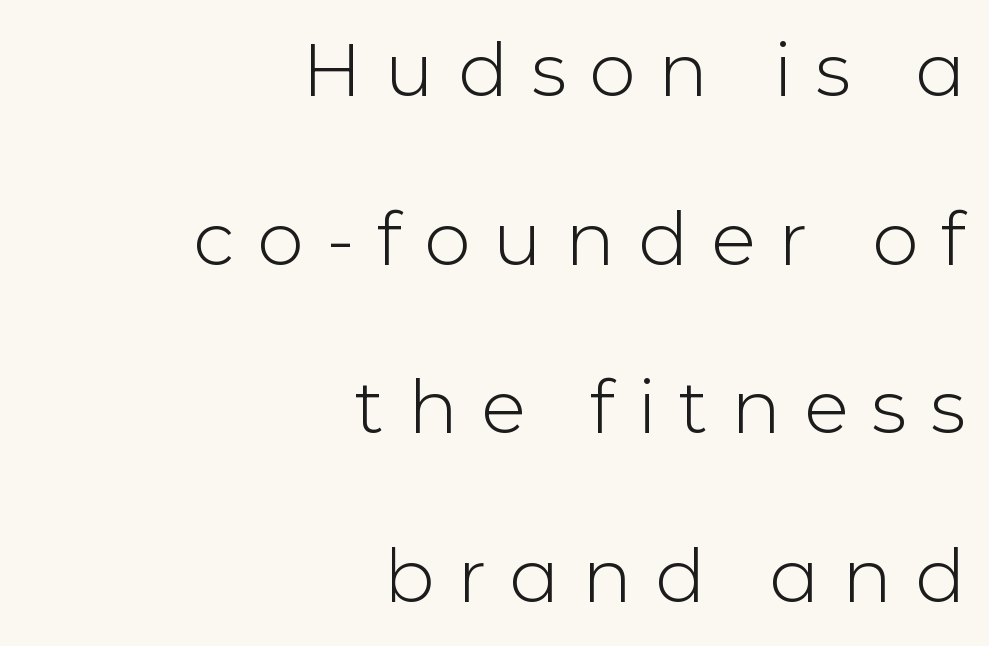
Q: Is the text bold? A: No.
Q: Is the text italic (slanted)? A: No, it is upright.
Q: Is the typeface a serif or a sans-serif typeface? A: Sans-serif.
Q: Is the text underlined? A: No.
Q: How is the paragraph aligned? A: Right-aligned.
Q: Is the spacing between letters normal or unusually wide? A: Unusually wide.
Q: Is the spacing between lines tight, normal or loose? A: Loose.
Q: Width (condensed, normal, or wide)? A: Normal.
Q: Stroke contrast? A: Low.
Q: x-height? A: Medium.
Q: Monospaced? A: No.
